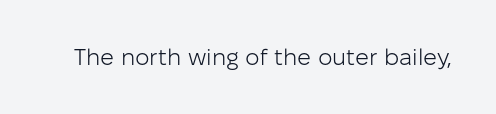
The image shows 23 px text type, upright; set normal letter spacing, not underlined.
